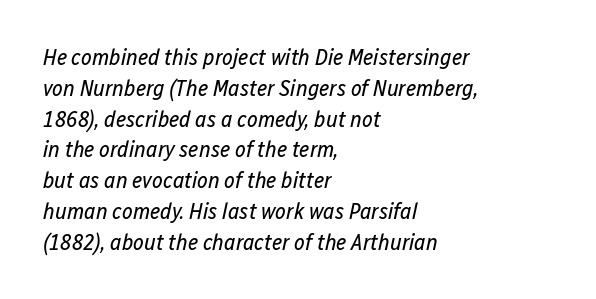
{"italic": "yes", "lean": "right", "slant_degrees": 12, "bold": "no", "underline": "no", "align": "left", "line_spacing": "normal", "line_spacing_ratio": 1.34, "letter_spacing": "normal", "letter_spacing_em": 0.0, "glyph_px": 23}
